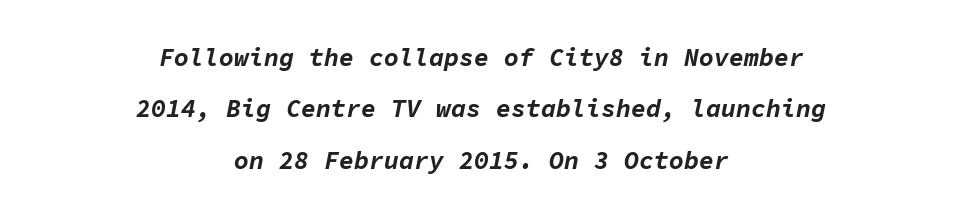
Q: Is the text bold? A: Yes.
Q: Is the text italic (slanted)? A: Yes, it leans right by about 11 degrees.
Q: Is the text underlined? A: No.
Q: How is the paragraph aligned? A: Centered.
Q: Is the spacing between letters normal or unusually wide? A: Normal.
Q: Is the spacing between lines tight, normal or loose? A: Loose.
